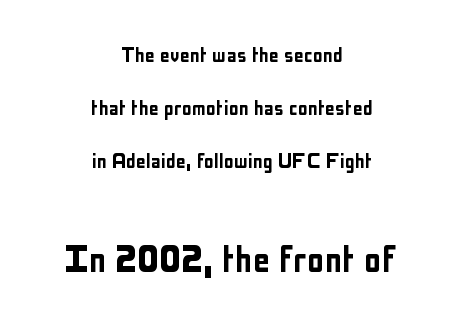
The image shows 44 px condensed sans-serif type, upright; set centered, loose line spacing (2.12x), normal letter spacing, not underlined; the second (bottom) block is 1.76x larger; low stroke contrast and a medium x-height.
